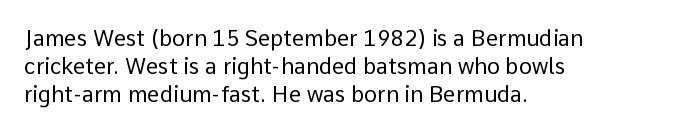
The image shows 22 px text type, upright; set left-aligned, normal line spacing (1.28x), normal letter spacing, not underlined.
